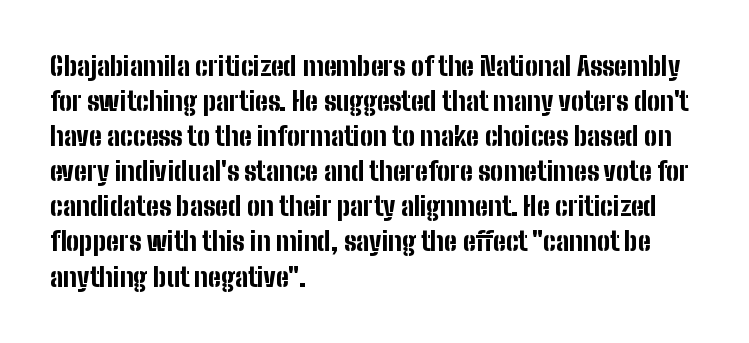
Q: Is the text bold? A: Yes.
Q: Is the text italic (slanted)? A: No, it is upright.
Q: Is the text underlined? A: No.
Q: How is the paragraph aligned? A: Left-aligned.
Q: Is the spacing between letters normal or unusually wide? A: Normal.
Q: Is the spacing between lines tight, normal or loose? A: Normal.
